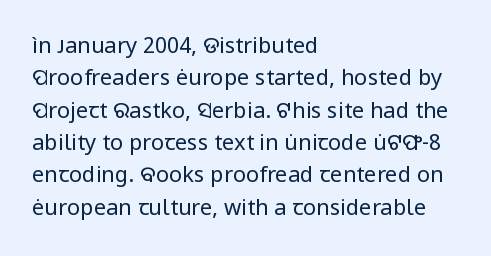
Q: Is the text bold? A: No.
Q: Is the text italic (slanted)? A: No, it is upright.
Q: Is the text underlined? A: No.
Q: How is the paragraph aligned? A: Left-aligned.
Q: Is the spacing between letters normal or unusually wide? A: Normal.
Q: Is the spacing between lines tight, normal or loose? A: Normal.
